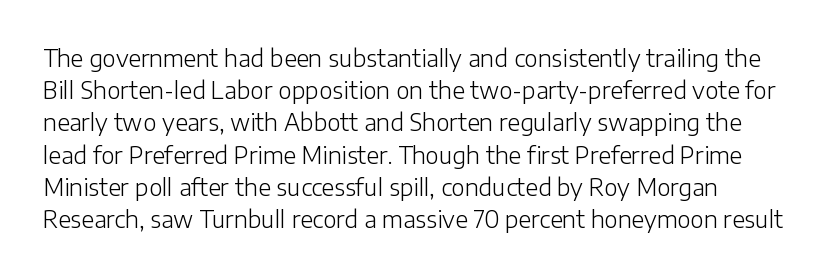
{"italic": "no", "bold": "no", "underline": "no", "line_spacing": "normal", "line_spacing_ratio": 1.4, "letter_spacing": "normal", "letter_spacing_em": 0.0, "glyph_px": 23}
